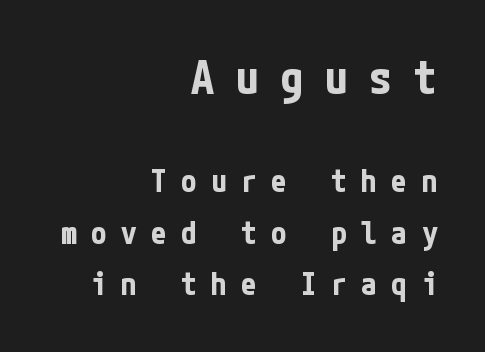
It's the straight-up-and-down kind of type. Glance below the letters and you will spot only blank space. This is sans-serif lettering, the kind often seen on screens and signage. Every letter is thick-stroked: bold, no question. This block has exactly the height ordinary leading produces.
